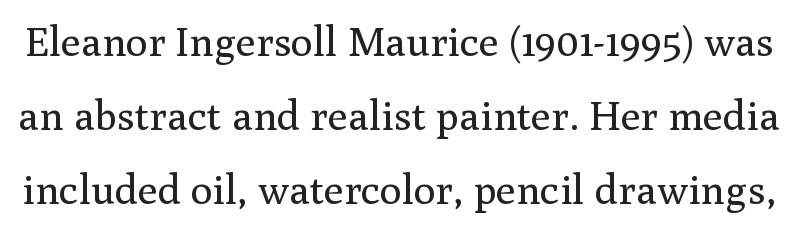
Q: Is the text bold? A: No.
Q: Is the text italic (slanted)? A: No, it is upright.
Q: Is the typeface a serif or a sans-serif typeface? A: Serif.
Q: Is the text underlined? A: No.
Q: Is the spacing between letters normal or unusually wide? A: Normal.
Q: Width (condensed, normal, or wide)? A: Normal.
Q: Stroke contrast? A: Medium.
Q: x-height? A: Medium.
Q: Monospaced? A: No.
